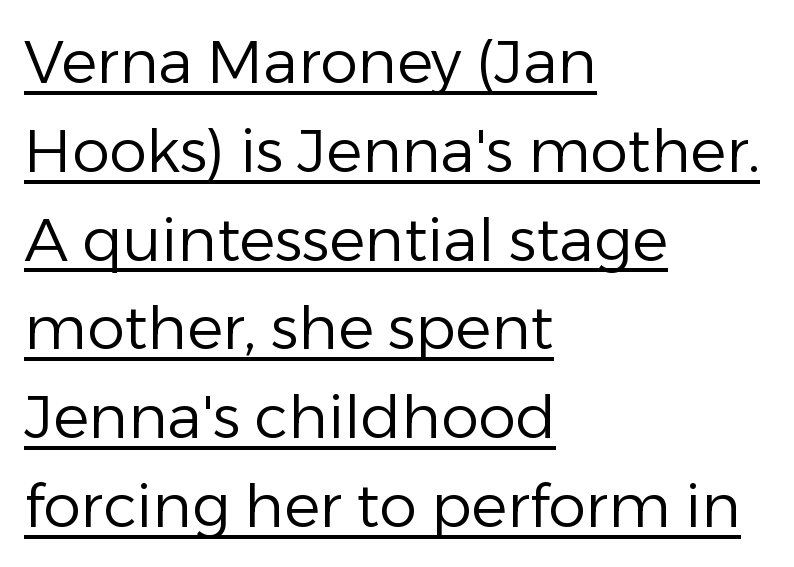
The rendering uses a moderate line-height, typical for paragraphs. Stroke terminals: plain, sans-serif. Posture: vertical. The rendering anchors every line to the left-hand side. Has an underline been added? It has. Here the designer chose a conventional face with non-uniform glyph widths.
